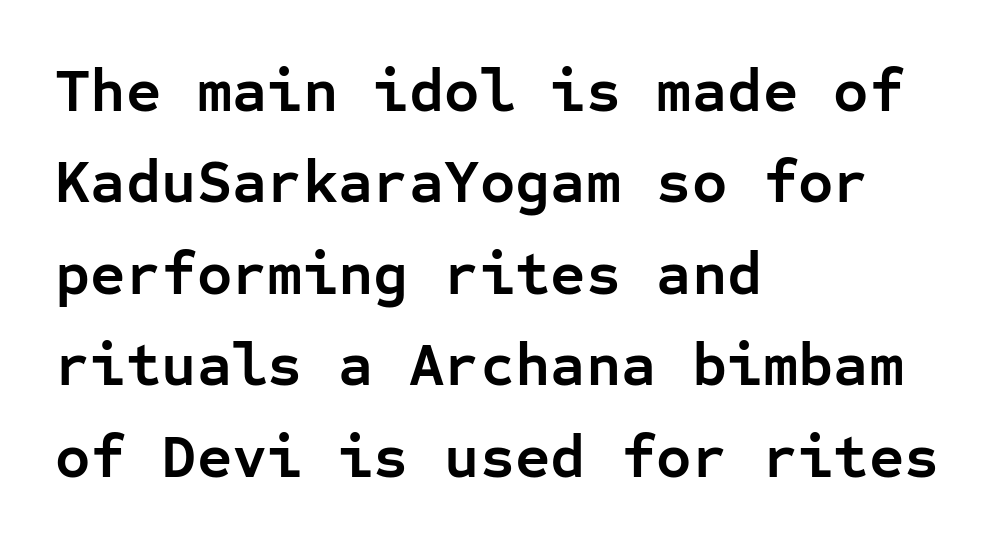
The image shows 61 px semibold sans-serif type, upright, monospaced; set left-aligned, normal line spacing (1.5x), normal letter spacing, not underlined; low stroke contrast and a medium x-height.
